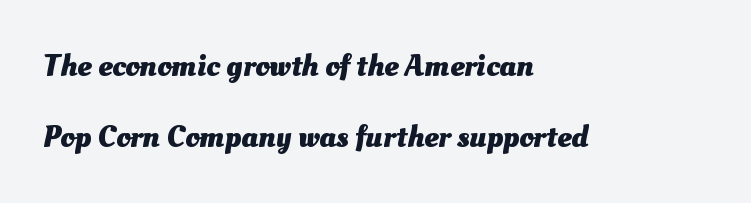
{"bold": "yes", "weight": "heavy", "width": "normal", "stroke_contrast": "medium", "x_height": "small", "monospaced": "no", "underline": "no", "align": "left", "line_spacing": "loose", "line_spacing_ratio": 2.21, "letter_spacing": "normal", "letter_spacing_em": 0.0, "glyph_px": 32}
